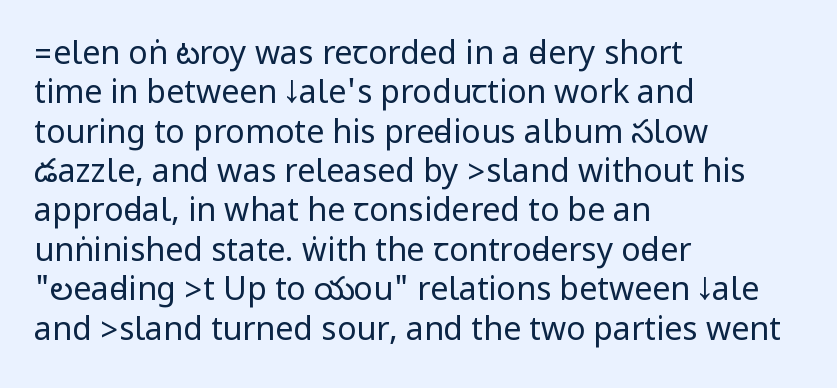
The image shows 32 px regular-weight, condensed sans-serif type, upright; set left-aligned, line spacing 1.23x, normal letter spacing, not underlined; low stroke contrast.
